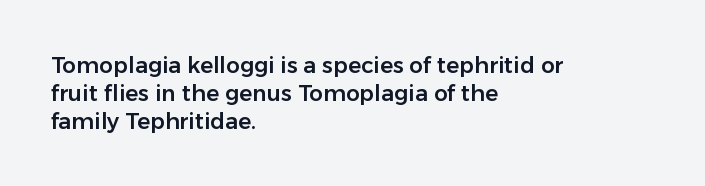
{"italic": "no", "underline": "no", "align": "left", "line_spacing": "normal", "line_spacing_ratio": 1.27, "letter_spacing": "normal", "letter_spacing_em": 0.0, "glyph_px": 22}
